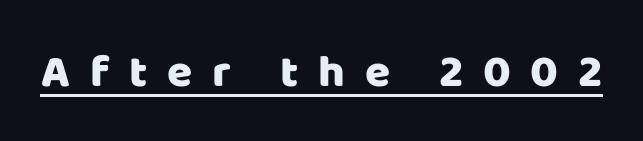
{"serif": "no", "italic": "no", "width": "normal", "stroke_contrast": "low", "x_height": "large", "monospaced": "no", "underline": "yes", "letter_spacing": "wide", "letter_spacing_em": 0.43, "glyph_px": 46}
